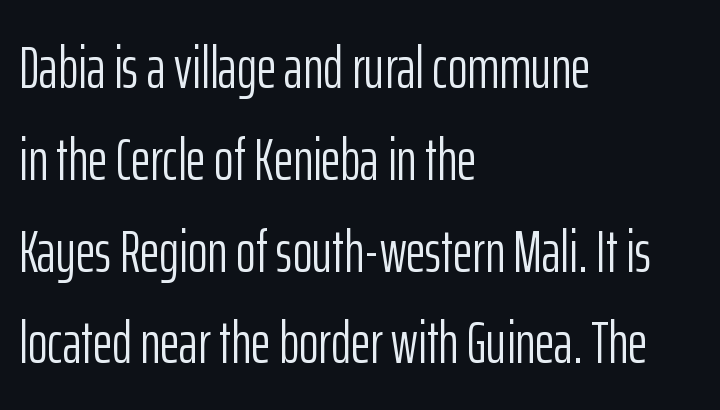
The image shows 60 px light, condensed sans-serif type, upright; set left-aligned, normal line spacing (1.53x), normal letter spacing, not underlined; low stroke contrast and a medium x-height.
